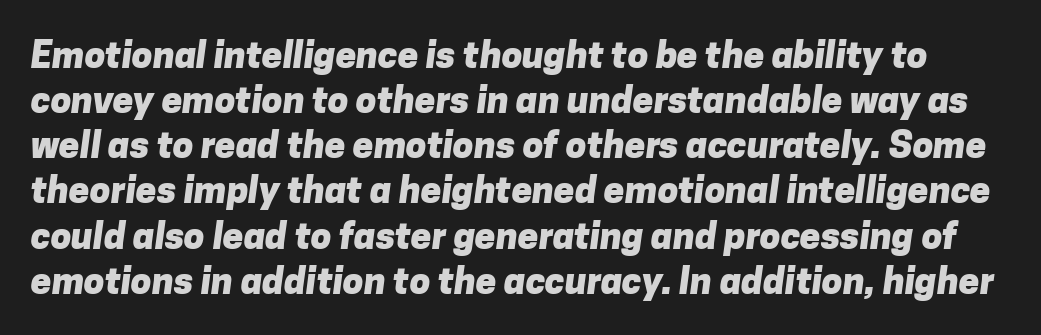
{"serif": "no", "bold": "yes", "weight": "heavy", "width": "normal", "stroke_contrast": "low", "x_height": "medium", "monospaced": "no", "underline": "no", "line_spacing_ratio": 1.22, "letter_spacing": "normal", "letter_spacing_em": 0.0, "glyph_px": 37}
